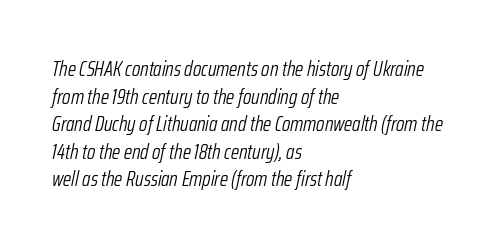
{"italic": "yes", "lean": "right", "slant_degrees": 12, "bold": "no", "underline": "no", "align": "left", "line_spacing": "normal", "line_spacing_ratio": 1.31, "letter_spacing": "normal", "letter_spacing_em": 0.0, "glyph_px": 21}
